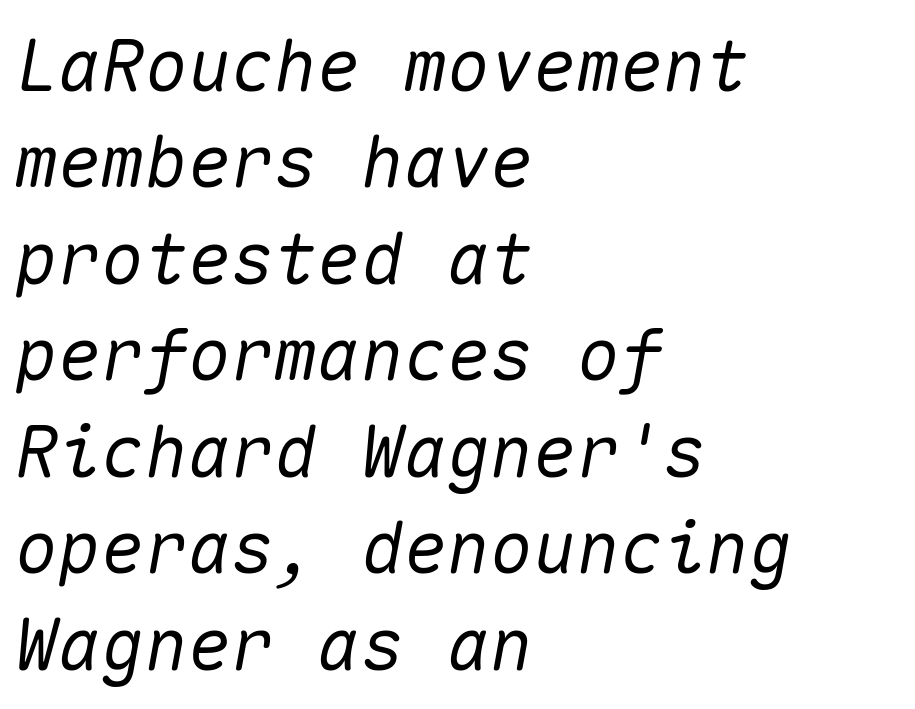
{"italic": "yes", "lean": "right", "slant_degrees": 10, "width": "normal", "stroke_contrast": "medium", "x_height": "medium", "monospaced": "yes", "underline": "no", "align": "left", "line_spacing": "normal", "line_spacing_ratio": 1.34, "letter_spacing": "normal", "letter_spacing_em": 0.0, "glyph_px": 72}
